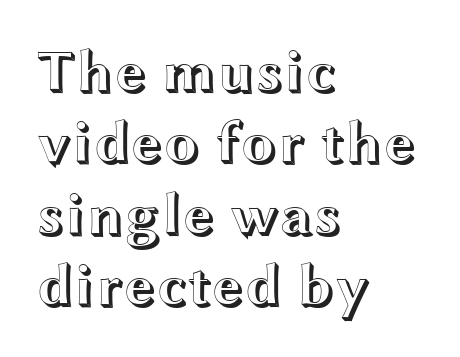
The lines in this sample share a left origin and differ only in where they stop. Tracking value appears to be zero — textbook default spacing. Here the designer chose a conventional face with non-uniform glyph widths. Quick note: underline off.
